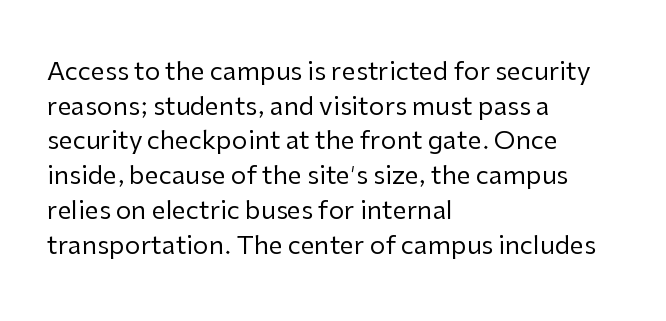
{"italic": "no", "bold": "no", "underline": "no", "align": "left", "line_spacing": "normal", "line_spacing_ratio": 1.39, "letter_spacing": "normal", "letter_spacing_em": 0.0, "glyph_px": 25}
